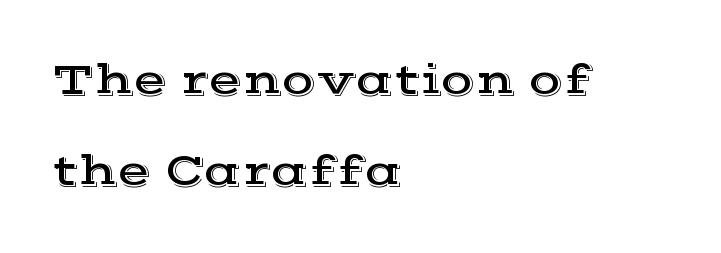
Type without underlining. Italic: no, the glyphs are upright roman. Leading: increased. Varying glyph widths throughout — classic text-font behaviour. The characters display serif detailing at their extremities. The rendering anchors every line to the left-hand side.
